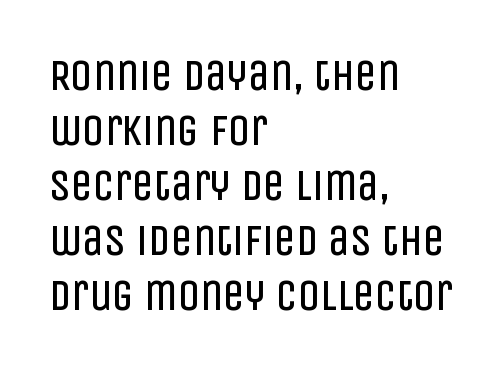
Vertical spacing — default. Where is the straight margin? On the left. Designer's note — italics off, roman on. This rendering leaves character spacing at its baseline value.
